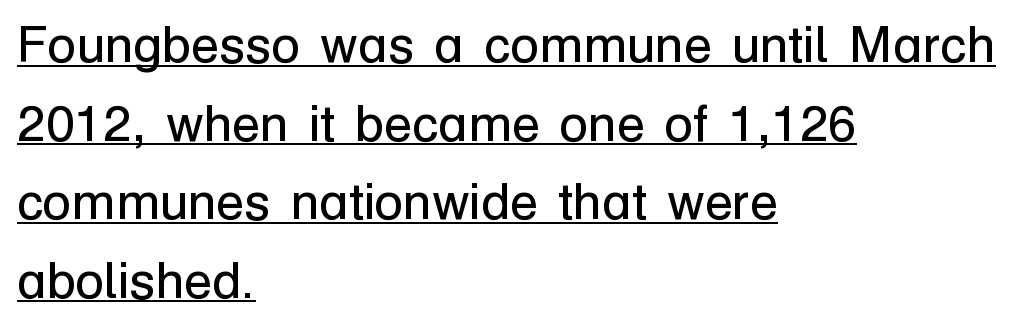
Q: Is the text bold? A: No.
Q: Is the text italic (slanted)? A: No, it is upright.
Q: Is the typeface a serif or a sans-serif typeface? A: Sans-serif.
Q: Is the text underlined? A: Yes.
Q: How is the paragraph aligned? A: Left-aligned.
Q: Is the spacing between letters normal or unusually wide? A: Normal.
Q: Is the spacing between lines tight, normal or loose? A: Normal.
Q: Width (condensed, normal, or wide)? A: Normal.
Q: Stroke contrast? A: Low.
Q: x-height? A: Medium.
Q: Monospaced? A: No.
